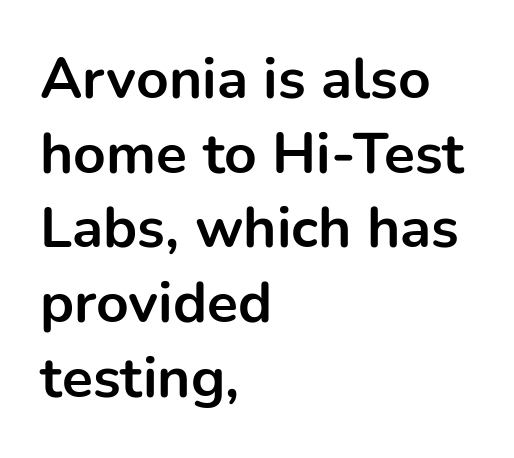
Stroke thickness is high; the sample reads as a true bold. The rendering shows plain stroke endings on the letterforms — a sans-serif design. Is the letter spacing exaggerated? No — it looks like the ordinary default. Left-aligned paragraph, ragged on the right. The letters advance in unequal steps, a hallmark of proportional type. The leading is moderate, giving the passage an even texture.
